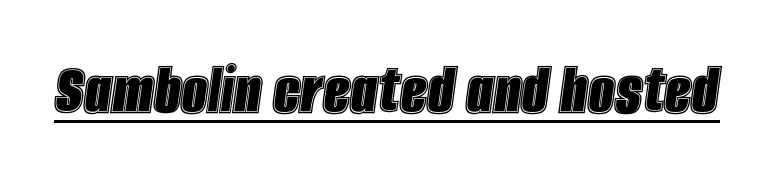
{"italic": "yes", "lean": "right", "slant_degrees": 8, "width": "condensed", "x_height": "large", "monospaced": "no", "underline": "yes", "letter_spacing": "normal", "letter_spacing_em": 0.0, "glyph_px": 75}
